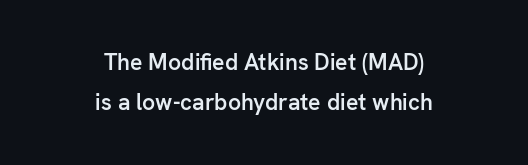
{"italic": "no", "bold": "semi", "underline": "no", "align": "center", "line_spacing_ratio": 1.74, "letter_spacing": "normal", "letter_spacing_em": 0.0, "glyph_px": 23}
